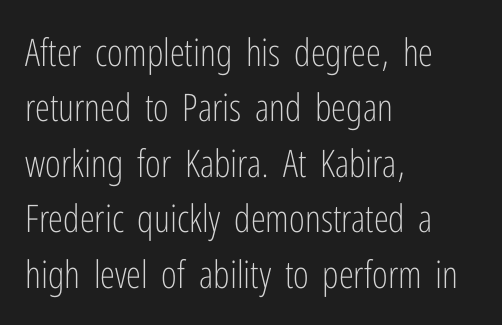
{"serif": "no", "italic": "no", "bold": "no", "weight": "light", "width": "condensed", "stroke_contrast": "low", "x_height": "medium", "monospaced": "no", "underline": "no", "align": "left", "line_spacing": "normal", "line_spacing_ratio": 1.46, "letter_spacing": "normal", "letter_spacing_em": 0.0, "glyph_px": 38}
